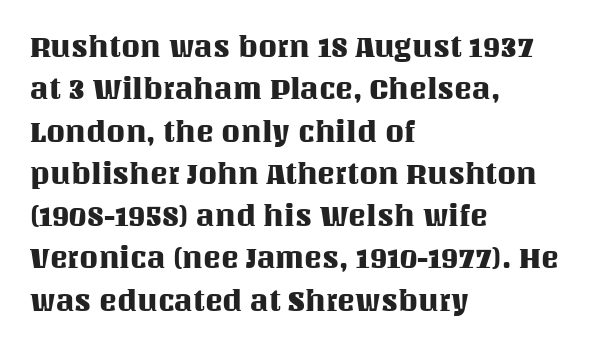
The image shows 30 px text type, upright; set left-aligned, normal line spacing (1.41x), normal letter spacing, not underlined; medium stroke contrast and a large x-height.
